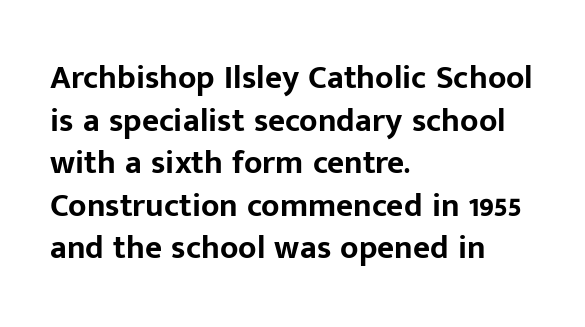
Characters remain perfectly vertical along every line. Observe the ordinary spacing: letters are neighbours, not strangers. Bold? Absolutely — the strokes are thick and heavy. In terms of letterform style, serifs are entirely absent. These lines are set flush left with a ragged right edge.
